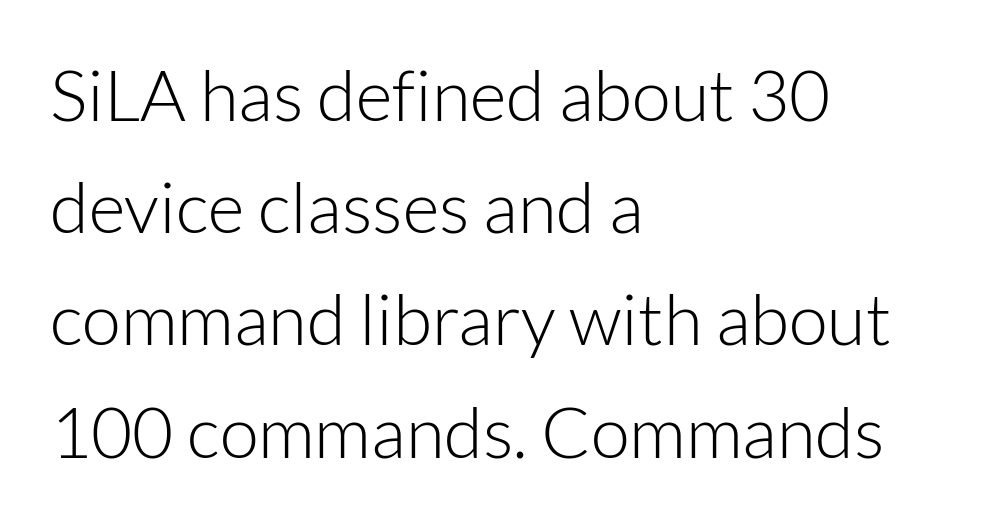
The image shows 71 px light sans-serif type, upright; set left-aligned, normal line spacing (1.58x), normal letter spacing, not underlined; low stroke contrast and a medium x-height.
